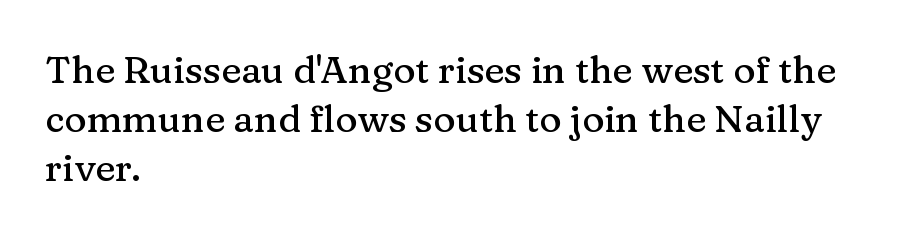
{"serif": "yes", "italic": "no", "width": "normal", "stroke_contrast": "medium", "x_height": "medium", "monospaced": "no", "underline": "no", "align": "left", "line_spacing": "normal", "line_spacing_ratio": 1.29, "letter_spacing": "normal", "letter_spacing_em": 0.0, "glyph_px": 38}
